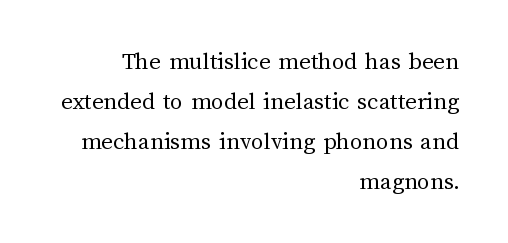
{"italic": "no", "bold": "no", "underline": "no", "align": "right", "line_spacing": "normal", "line_spacing_ratio": 1.6, "letter_spacing": "normal", "letter_spacing_em": 0.0, "glyph_px": 25}
